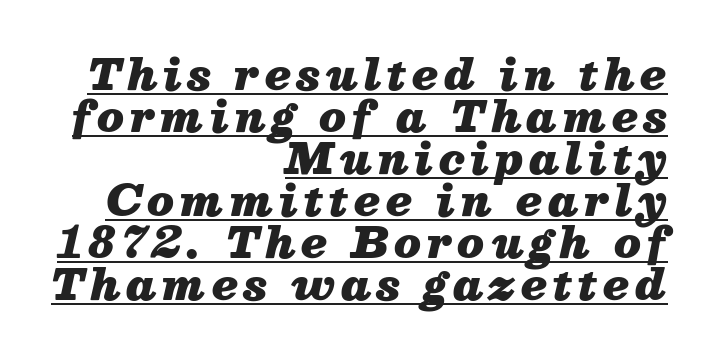
{"italic": "yes", "lean": "right", "slant_degrees": 13, "bold": "yes", "weight": "heavy", "width": "normal", "stroke_contrast": "medium", "x_height": "medium", "monospaced": "no", "underline": "yes", "align": "right", "line_spacing": "tight", "line_spacing_ratio": 1.0, "glyph_px": 42}
